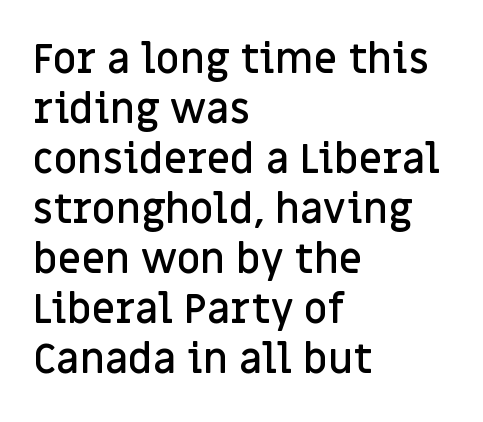
{"serif": "no", "italic": "no", "bold": "semi", "weight": "semibold", "width": "normal", "stroke_contrast": "low", "x_height": "large", "monospaced": "no", "underline": "no", "align": "left", "line_spacing_ratio": 1.22, "letter_spacing": "normal", "letter_spacing_em": 0.0, "glyph_px": 41}
